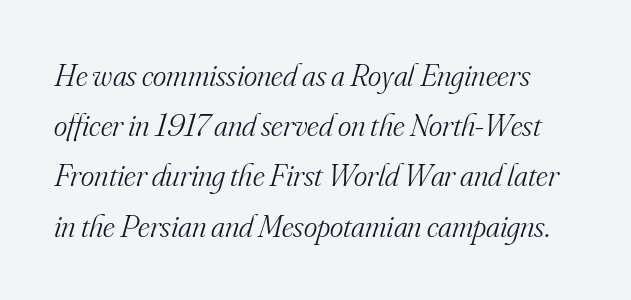
{"serif": "yes", "italic": "yes", "lean": "right", "slant_degrees": 16, "bold": "no", "weight": "light", "width": "normal", "stroke_contrast": "medium", "x_height": "small", "monospaced": "no", "underline": "no", "line_spacing": "normal", "line_spacing_ratio": 1.57, "letter_spacing": "normal", "letter_spacing_em": 0.0, "glyph_px": 32}
